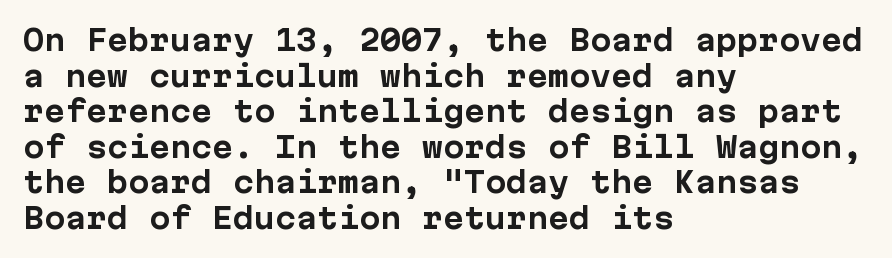
The image shows 28 px bold sans-serif type, upright; set left-aligned, normal line spacing (1.27x), normal letter spacing, not underlined; low stroke contrast and a medium x-height.
